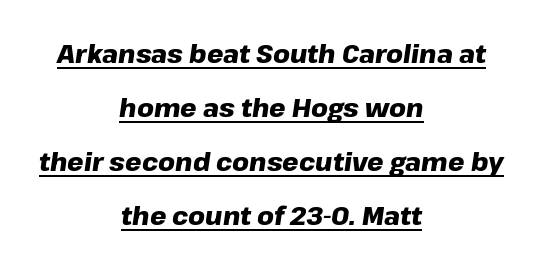
Does the copy run flush right? No — it is centered line by line. Weight: bold. Decoration check: the copy is underlined. The lines are spread far apart with generous leading. Is the type slanted? Yes — the strokes lean at a clear angle. There is no visible air inserted between adjacent glyphs.
